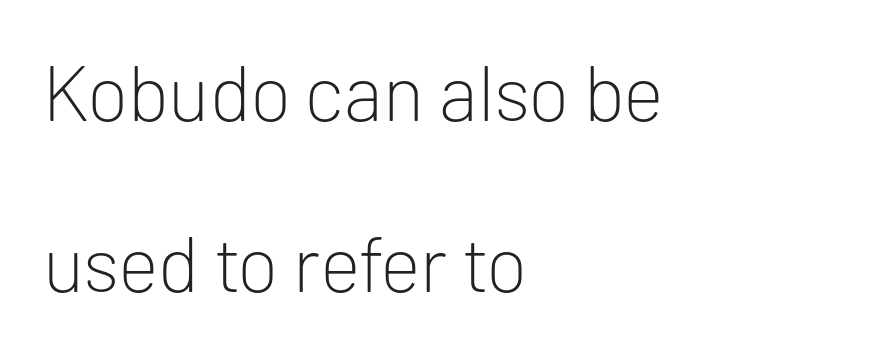
{"serif": "no", "italic": "no", "bold": "no", "weight": "light", "width": "normal", "stroke_contrast": "low", "x_height": "medium", "monospaced": "no", "underline": "no", "align": "left", "line_spacing": "loose", "line_spacing_ratio": 2.19, "letter_spacing": "normal", "letter_spacing_em": 0.0, "glyph_px": 78}
